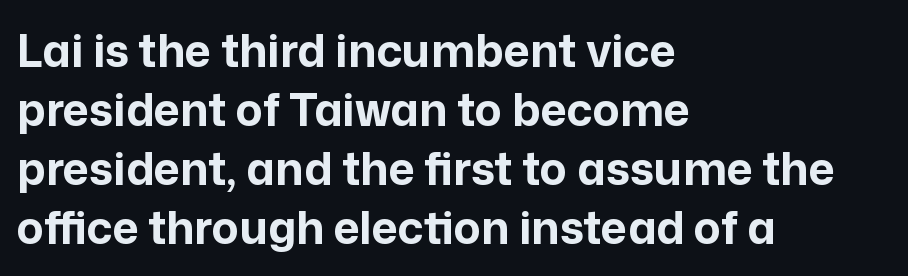
As a designer I'd log this as weight 700, bold. Underline: absent. Upright lettering throughout. Nope, no serifs anywhere on these letters.
